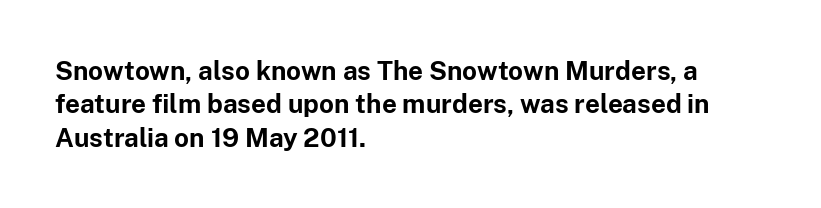
In terms of posture, this sample is upright. Look at the stroke-to-counter ratio: heavy, a bold. Notice how descenders clear the ascenders below comfortably — that's standard leading. The zone under the glyphs is completely vacant. The rendering keeps characters at their native spacing.
